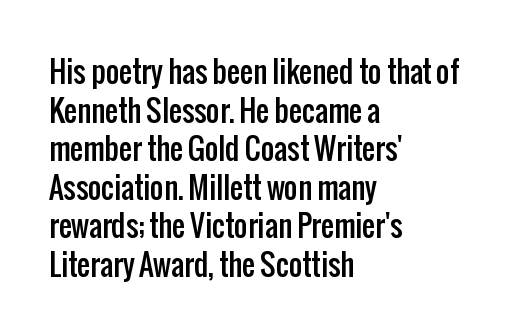
Does extra space separate the letters? No, they use regular spacing. Check where the strokes stop: nothing finishes them off — pure sans. Posture: upright roman. Baseline-to-baseline distance is the conventional proportion of letter height.
